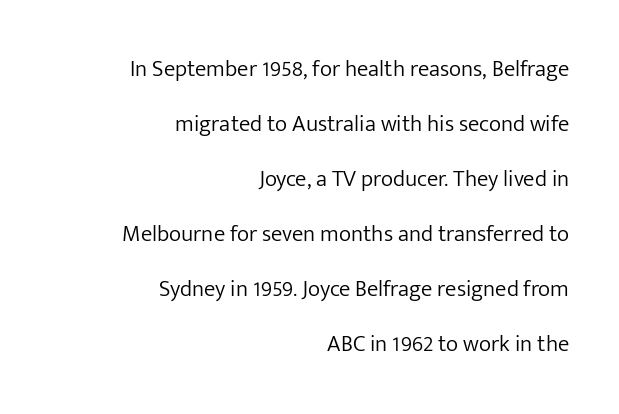
Q: Is the text bold? A: No.
Q: Is the text italic (slanted)? A: No, it is upright.
Q: Is the text underlined? A: No.
Q: How is the paragraph aligned? A: Right-aligned.
Q: Is the spacing between letters normal or unusually wide? A: Normal.
Q: Is the spacing between lines tight, normal or loose? A: Loose.
